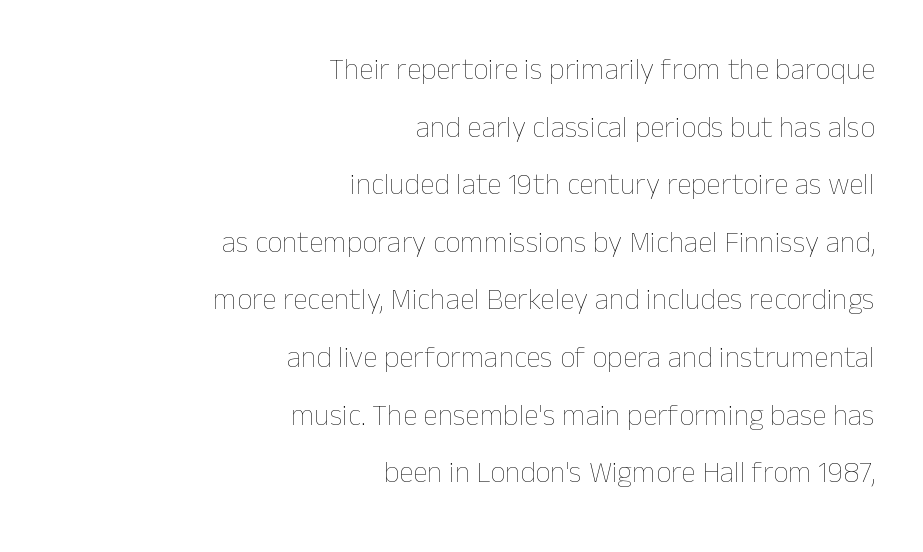
Q: Is the text bold? A: No.
Q: Is the text italic (slanted)? A: No, it is upright.
Q: Is the text underlined? A: No.
Q: How is the paragraph aligned? A: Right-aligned.
Q: Is the spacing between letters normal or unusually wide? A: Normal.
Q: Is the spacing between lines tight, normal or loose? A: Loose.
Q: Width (condensed, normal, or wide)? A: Normal.
Q: Stroke contrast? A: Low.
Q: x-height? A: Medium.
Q: Monospaced? A: No.
